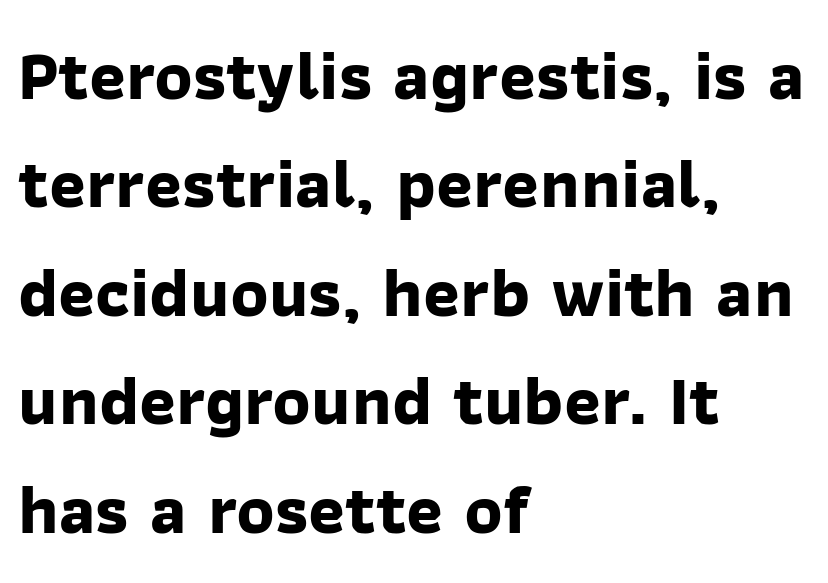
Q: Is the text bold? A: Yes.
Q: Is the typeface a serif or a sans-serif typeface? A: Sans-serif.
Q: Is the text underlined? A: No.
Q: How is the paragraph aligned? A: Left-aligned.
Q: Is the spacing between letters normal or unusually wide? A: Normal.
Q: Is the spacing between lines tight, normal or loose? A: Normal.
Q: Width (condensed, normal, or wide)? A: Normal.
Q: Stroke contrast? A: Low.
Q: x-height? A: Medium.
Q: Monospaced? A: No.
